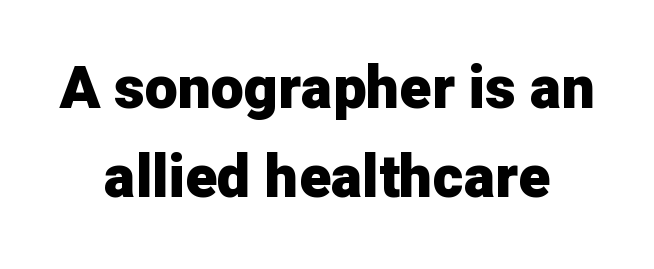
The image shows 59 px heavy sans-serif type, upright; set centered, normal line spacing (1.51x), normal letter spacing, not underlined; low stroke contrast and a medium x-height.
